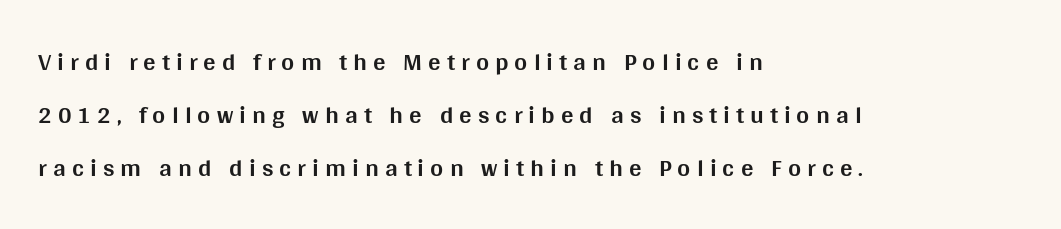
Observe the wide spacing: letters keep a clear distance from each other. Compared with an ordinary text face, these strokes are far heavier — a full bold. Plain, unruled lines of type. All the whitespace from short lines collects on the right. Upright lettering throughout.
